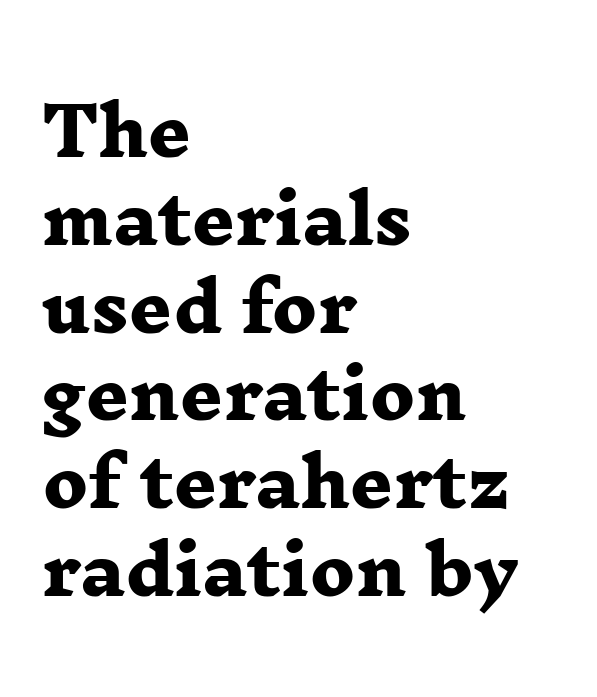
Q: Is the text bold? A: Yes.
Q: Is the typeface a serif or a sans-serif typeface? A: Serif.
Q: Is the text underlined? A: No.
Q: How is the paragraph aligned? A: Left-aligned.
Q: Is the spacing between letters normal or unusually wide? A: Normal.
Q: Is the spacing between lines tight, normal or loose? A: Normal.
Q: Width (condensed, normal, or wide)? A: Wide.
Q: Stroke contrast? A: Low.
Q: x-height? A: Medium.
Q: Monospaced? A: No.
